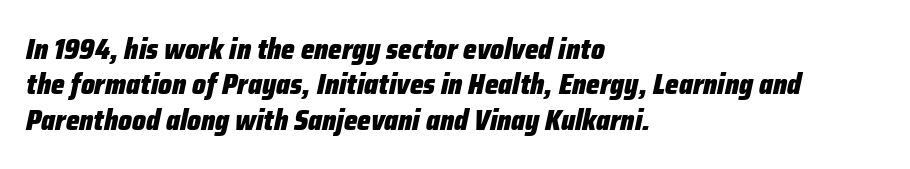
Q: Is the text bold? A: Yes.
Q: Is the text italic (slanted)? A: Yes, it leans right by about 12 degrees.
Q: Is the text underlined? A: No.
Q: How is the paragraph aligned? A: Left-aligned.
Q: Is the spacing between letters normal or unusually wide? A: Normal.
Q: Width (condensed, normal, or wide)? A: Condensed.
Q: Stroke contrast? A: Low.
Q: x-height? A: Medium.
Q: Monospaced? A: No.
